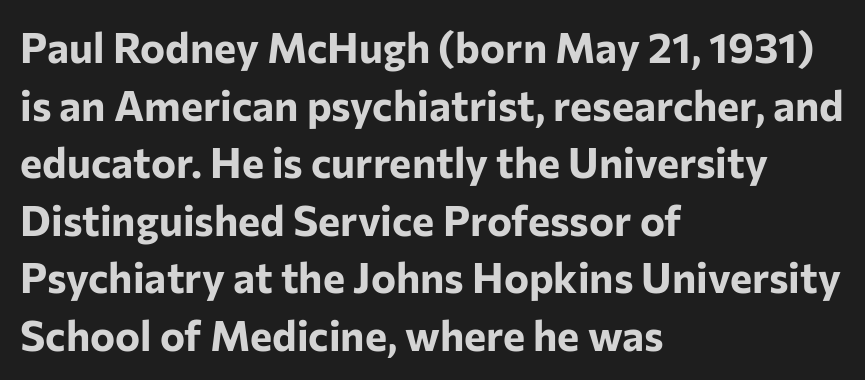
A typesetter would call this leading conventional body-copy spacing. The letters sit at their default tracking, neither squeezed nor spread. The designer went with a sans here, leaving each stem footless. The passage shown is emphatically bold. Every stem runs plumb, perpendicular to the baseline. Decoration check: the copy has no underline.
